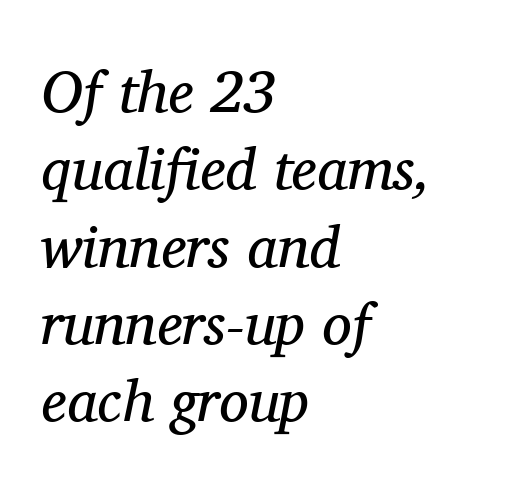
Q: Is the text bold? A: No.
Q: Is the text italic (slanted)? A: Yes, it leans right by about 11 degrees.
Q: Is the typeface a serif or a sans-serif typeface? A: Serif.
Q: Is the text underlined? A: No.
Q: How is the paragraph aligned? A: Left-aligned.
Q: Is the spacing between letters normal or unusually wide? A: Normal.
Q: Is the spacing between lines tight, normal or loose? A: Normal.
Q: Width (condensed, normal, or wide)? A: Normal.
Q: Stroke contrast? A: Medium.
Q: x-height? A: Medium.
Q: Monospaced? A: No.
